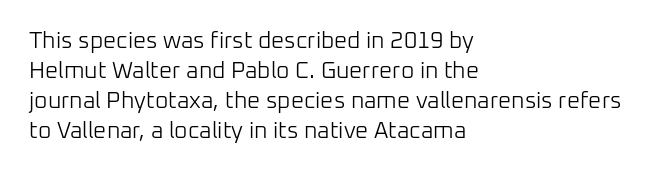
Q: Is the text bold? A: No.
Q: Is the text italic (slanted)? A: No, it is upright.
Q: Is the text underlined? A: No.
Q: How is the paragraph aligned? A: Left-aligned.
Q: Is the spacing between letters normal or unusually wide? A: Normal.
Q: Is the spacing between lines tight, normal or loose? A: Normal.
